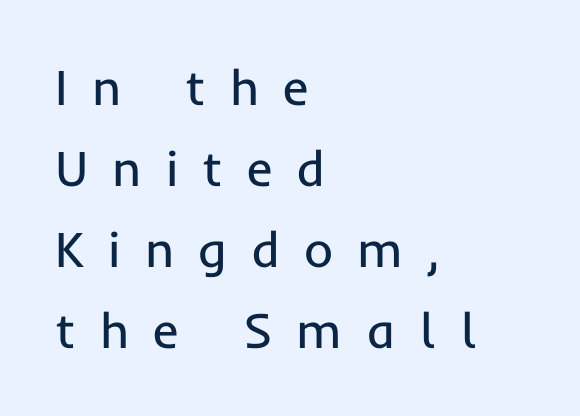
Q: Is the text bold? A: No.
Q: Is the text italic (slanted)? A: No, it is upright.
Q: Is the typeface a serif or a sans-serif typeface? A: Sans-serif.
Q: Is the text underlined? A: No.
Q: How is the paragraph aligned? A: Left-aligned.
Q: Is the spacing between letters normal or unusually wide? A: Unusually wide.
Q: Is the spacing between lines tight, normal or loose? A: Normal.
Q: Width (condensed, normal, or wide)? A: Normal.
Q: Stroke contrast? A: Low.
Q: x-height? A: Medium.
Q: Monospaced? A: No.
